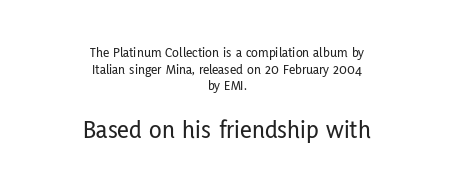
Casual observation: everything's sitting right in the middle. Ascenders rise straight up at ninety degrees. Observe the ordinary spacing: letters are neighbours, not strangers. Only glyphs here, with clear space below each row. The lower block of text is set noticeably larger than the block above it.
